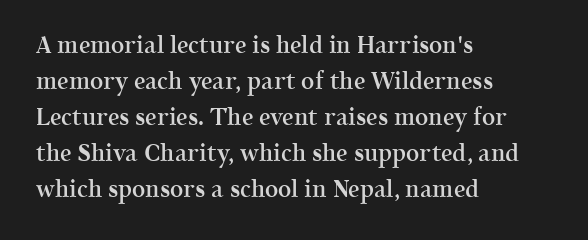
The image shows 23 px text type, upright; set left-aligned, normal line spacing (1.56x), normal letter spacing, not underlined.
